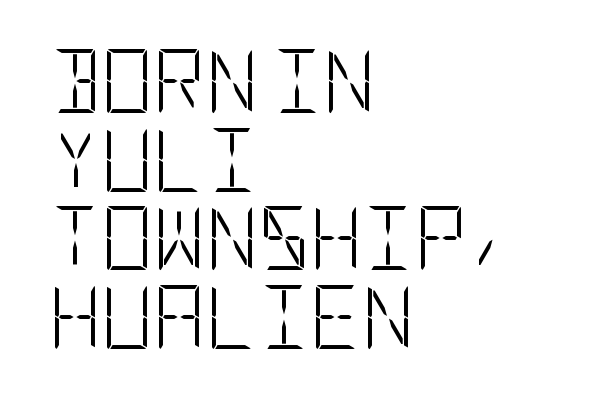
The image shows 64 px light, condensed sans-serif type, upright; set left-aligned, line spacing 1.23x, normal letter spacing, not underlined; low stroke contrast and a large x-height.
